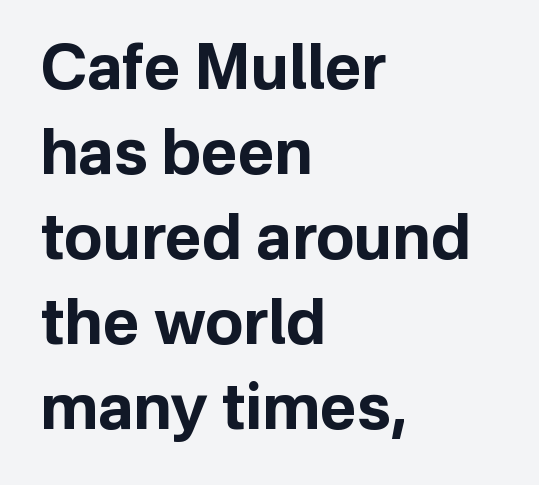
The lettering stays uniformly vertical, giving the passage a roman look. The zone under the glyphs is completely vacant. Is this a fixed-width face? No — the glyphs have proportional, varying widths. To sum up the face: it is a sans, with no serifs. Each new line begins a customary step beneath the previous one. Strong, thick strokes mark this as bold type.
